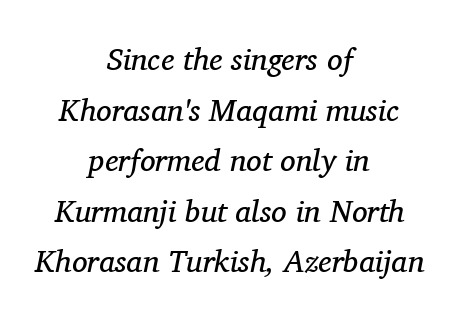
Q: Is the text bold? A: No.
Q: Is the text italic (slanted)? A: Yes, it leans right by about 11 degrees.
Q: Is the typeface a serif or a sans-serif typeface? A: Serif.
Q: Is the text underlined? A: No.
Q: How is the paragraph aligned? A: Centered.
Q: Is the spacing between letters normal or unusually wide? A: Normal.
Q: Is the spacing between lines tight, normal or loose? A: Normal.
Q: Width (condensed, normal, or wide)? A: Normal.
Q: Stroke contrast? A: Medium.
Q: x-height? A: Medium.
Q: Monospaced? A: No.
